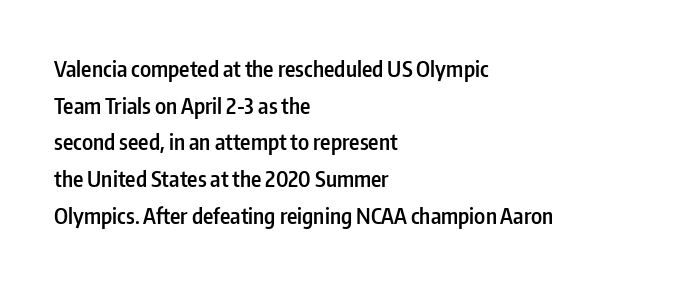
The space directly below the letters is spotless. This is the in-between weight designers call semibold or demi. A typesetter would call this leading conventional body-copy spacing. Alignment: flush left. The lettering holds an erect, upright posture throughout. Spacing between characters is what you'd get straight out of the box.
